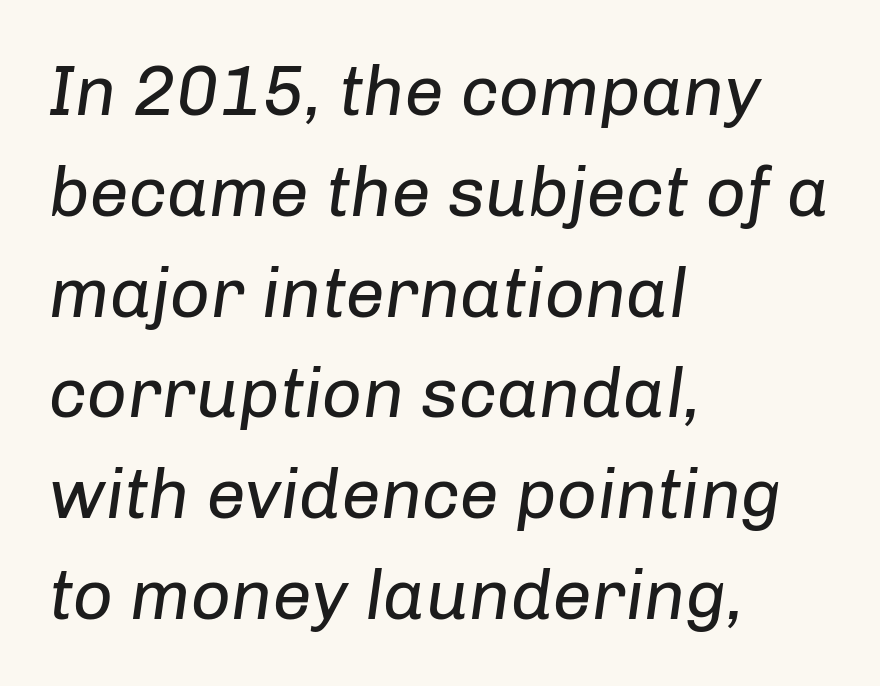
The image shows 70 px regular-weight type, italic (leaning right); set left-aligned, normal line spacing (1.44x), normal letter spacing, not underlined; low stroke contrast and a medium x-height.
